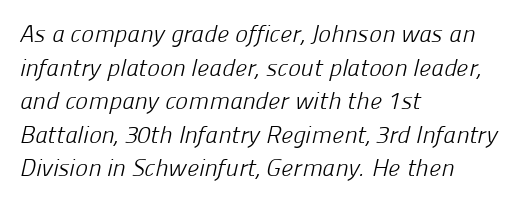
Horizontal alignment here is leftward, the default for most running prose. Weight: in the light-to-regular range. The glyphs are unaccompanied by any horizontal stroke below them. The lines sit at an ordinary, default distance from one another. Standard letterfit; no display-style spreading of the glyphs.
